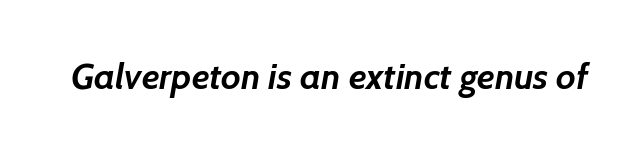
Q: Is the text bold? A: Yes.
Q: Is the typeface a serif or a sans-serif typeface? A: Sans-serif.
Q: Is the text underlined? A: No.
Q: Is the spacing between letters normal or unusually wide? A: Normal.
Q: Width (condensed, normal, or wide)? A: Normal.
Q: Stroke contrast? A: Low.
Q: x-height? A: Medium.
Q: Monospaced? A: No.
